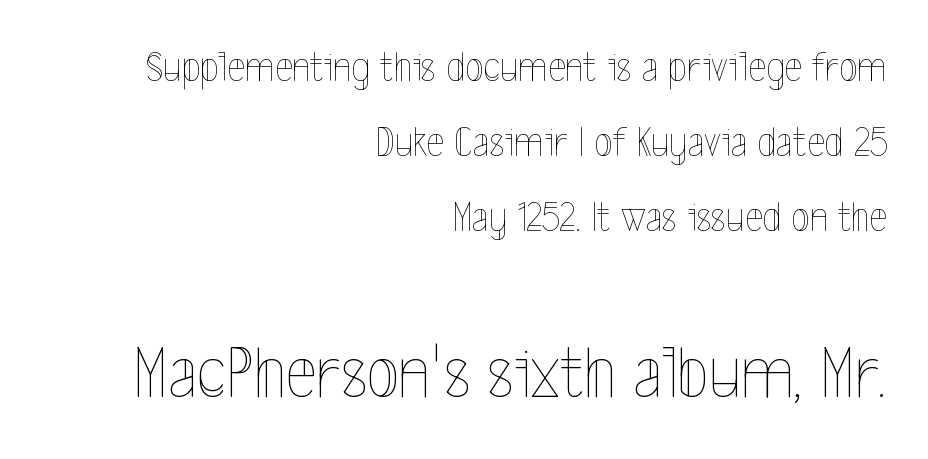
No extra ink here — the face is not bold. Note the varied advance widths — an 'i' is clearly narrower than an 'm'. The ragged edge is on the left, which tells us the setting is flush right. Standard letterfit; no display-style spreading of the glyphs. The lower block of text is set noticeably larger than the block above it.
